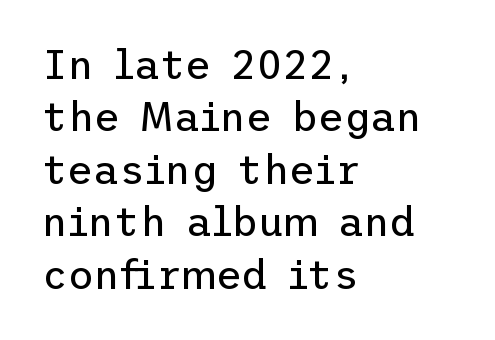
Each stroke keeps to a modest, everyday thickness or less. The rag falls on the right side of this text block. This sample keeps an unexceptional amount of space between lines. Type style note: lacks serifs. A clean baseline with only descenders dipping below it. Standard letterfit; no display-style spreading of the glyphs.
